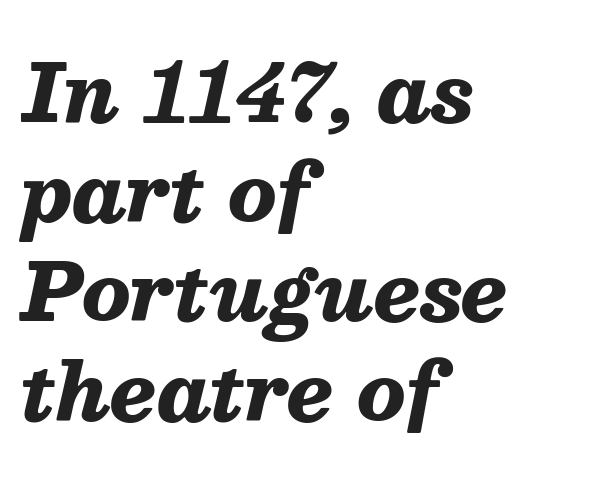
The image shows 79 px heavy type, italic (leaning right); set left-aligned, normal line spacing (1.26x), normal letter spacing, not underlined; medium stroke contrast and a medium x-height.
